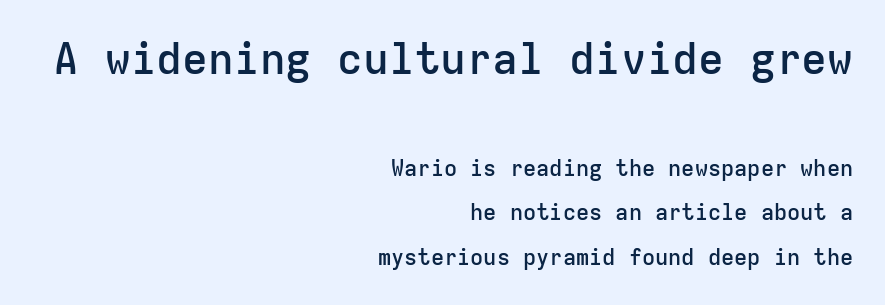
The image shows 43 px semibold sans-serif type, upright, monospaced; set right-aligned, loose line spacing (2.03x), normal letter spacing, not underlined; the first (top) block is 1.95x larger; low stroke contrast and a medium x-height.
